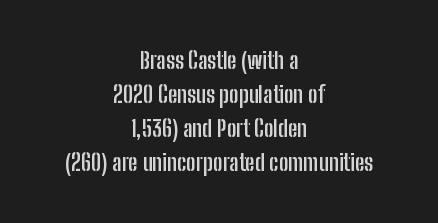
Q: Is the text bold? A: Yes.
Q: Is the text italic (slanted)? A: No, it is upright.
Q: Is the text underlined? A: No.
Q: How is the paragraph aligned? A: Centered.
Q: Is the spacing between letters normal or unusually wide? A: Normal.
Q: Is the spacing between lines tight, normal or loose? A: Normal.
